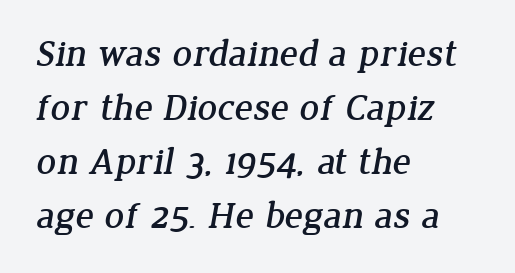
{"serif": "yes", "width": "normal", "stroke_contrast": "low", "x_height": "medium", "monospaced": "no", "underline": "no", "align": "left", "line_spacing": "normal", "line_spacing_ratio": 1.42, "letter_spacing": "normal", "letter_spacing_em": 0.0, "glyph_px": 38}
